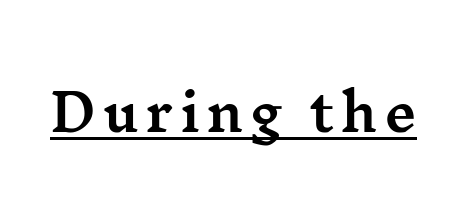
Somebody hit Ctrl+U on this one — the words are underlined. Examine the stroke ends and you'll spot serifs. Ordinary non-slanted type is in use. Each letter keeps its own natural width here, so spacing adapts to shape.
